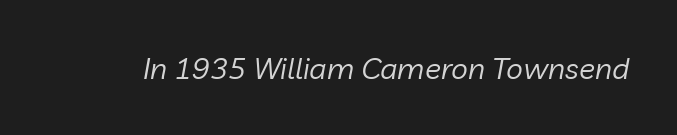
This rendering leaves character spacing at its baseline value. Is the type slanted? Yes — the strokes lean at a clear angle. The strokes are not fattened; the text isn't bold. The letters advance in unequal steps, a hallmark of proportional type. No word sits above an underline.
